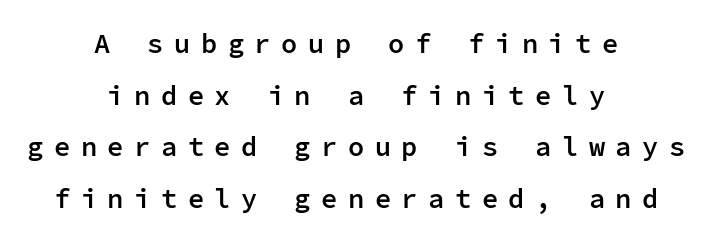
Q: Is the text bold? A: Semi-bold.
Q: Is the text italic (slanted)? A: No, it is upright.
Q: Is the text underlined? A: No.
Q: How is the paragraph aligned? A: Centered.
Q: Is the spacing between letters normal or unusually wide? A: Unusually wide.
Q: Is the spacing between lines tight, normal or loose? A: Loose.
